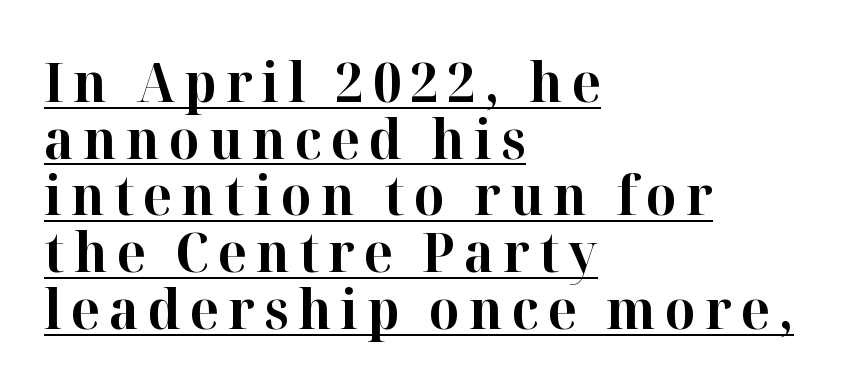
{"serif": "yes", "italic": "no", "bold": "yes", "weight": "bold", "width": "normal", "stroke_contrast": "high", "x_height": "medium", "monospaced": "no", "underline": "yes", "align": "left", "line_spacing": "tight", "line_spacing_ratio": 1.05, "glyph_px": 54}
